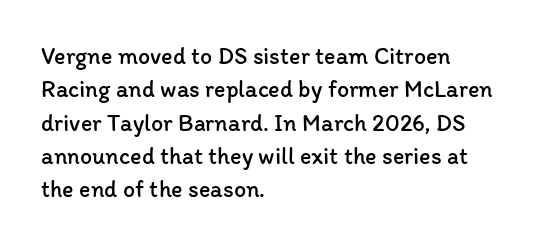
The letterforms sit at book weight or below. Posture: straight, roman, zero tilt. Tracking value appears to be zero — textbook default spacing. The passage shown stacks its lines at a standard gap. Is the block centered? No — it sits flush against the left margin. The foot of each line stays bare and open.
